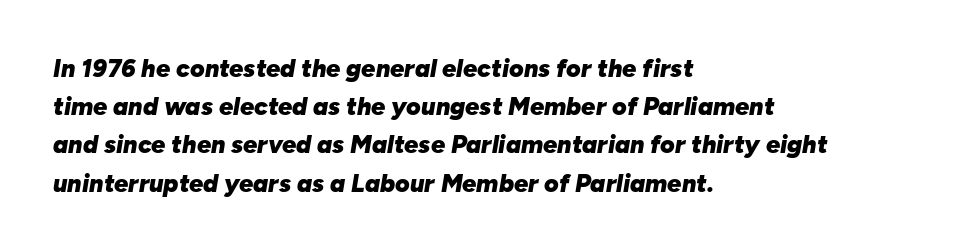
Q: Is the text bold? A: Yes.
Q: Is the text italic (slanted)? A: Yes, it leans right by about 10 degrees.
Q: Is the text underlined? A: No.
Q: How is the paragraph aligned? A: Left-aligned.
Q: Is the spacing between letters normal or unusually wide? A: Normal.
Q: Is the spacing between lines tight, normal or loose? A: Normal.
